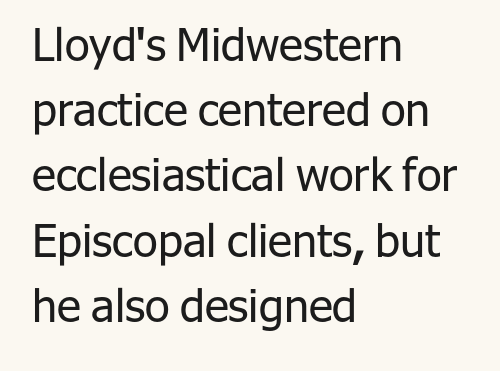
The image shows 45 px regular-weight sans-serif type, upright; set left-aligned, normal line spacing (1.45x), normal letter spacing, not underlined; low stroke contrast and a medium x-height.
